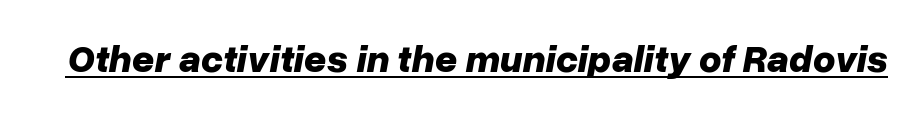
The image shows 39 px bold type, italic (leaning right); set normal letter spacing, underlined; low stroke contrast and a medium x-height.
